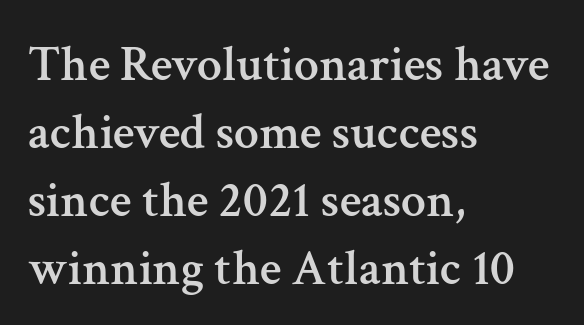
The typeface chosen for these lines features serifs. Varying glyph widths throughout — classic text-font behaviour. These lines sit exactly where default settings would place them. It's the straight-up-and-down kind of type.
